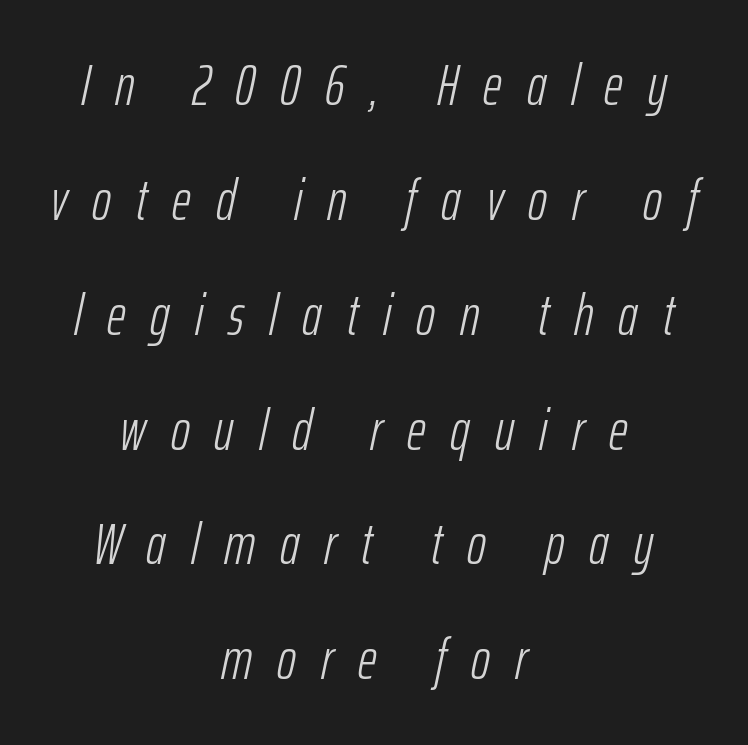
The image shows 58 px light, condensed type, italic (leaning right); set centered, loose line spacing (1.98x), unusually wide letter spacing (+0.43 em), not underlined; low stroke contrast and a medium x-height.
